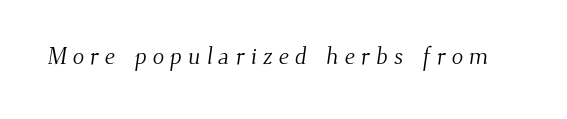
Between one letter and the next there's a generous, obvious gap. Letters rest on an invisible, unmarked baseline. Stems here are at most as thick as an everyday book face.
